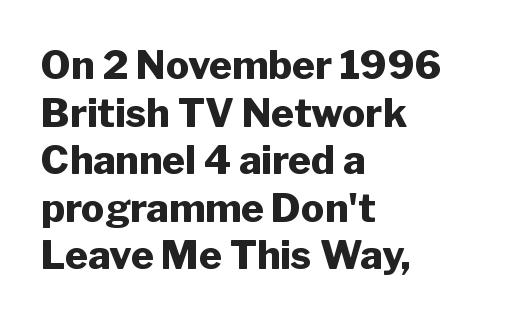
{"serif": "no", "italic": "no", "bold": "yes", "weight": "heavy", "width": "normal", "stroke_contrast": "low", "x_height": "medium", "monospaced": "no", "underline": "no", "align": "left", "line_spacing_ratio": 1.22, "letter_spacing": "normal", "letter_spacing_em": 0.0, "glyph_px": 39}
